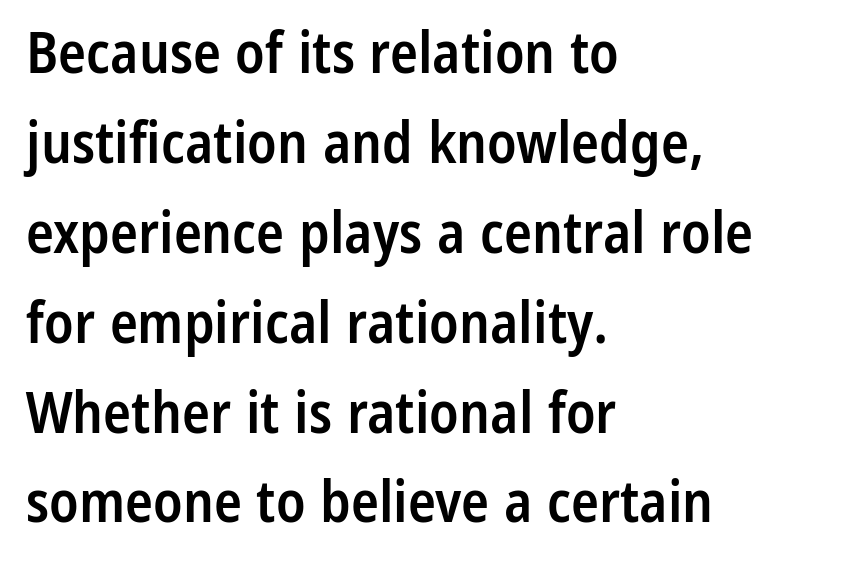
{"serif": "no", "italic": "no", "bold": "semi", "weight": "semibold", "width": "condensed", "stroke_contrast": "low", "x_height": "medium", "monospaced": "no", "underline": "no", "align": "left", "line_spacing": "normal", "line_spacing_ratio": 1.55, "letter_spacing": "normal", "letter_spacing_em": 0.0, "glyph_px": 58}
